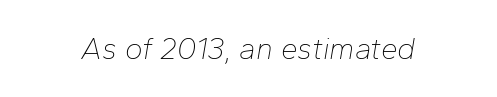
The image shows 30 px thin type, italic (leaning right); set normal letter spacing, not underlined; low stroke contrast and a medium x-height.
